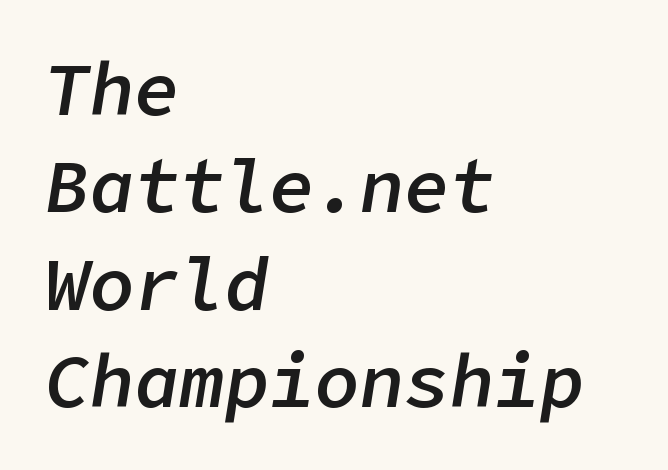
{"italic": "yes", "lean": "right", "slant_degrees": 9, "bold": "semi", "weight": "semibold", "width": "normal", "stroke_contrast": "low", "x_height": "medium", "underline": "no", "align": "left", "line_spacing": "normal", "line_spacing_ratio": 1.3, "letter_spacing": "normal", "letter_spacing_em": 0.0, "glyph_px": 75}
